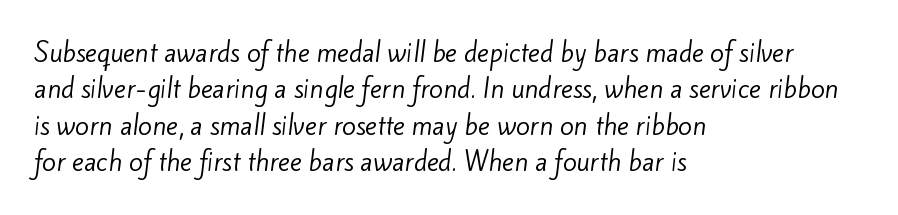
{"bold": "no", "underline": "no", "align": "left", "line_spacing": "normal", "line_spacing_ratio": 1.46, "letter_spacing": "normal", "letter_spacing_em": 0.0, "glyph_px": 25}
